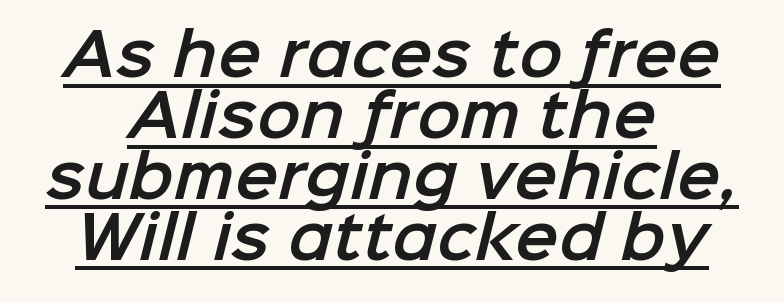
Q: Is the typeface a serif or a sans-serif typeface? A: Sans-serif.
Q: Is the text underlined? A: Yes.
Q: How is the paragraph aligned? A: Centered.
Q: Is the spacing between letters normal or unusually wide? A: Normal.
Q: Is the spacing between lines tight, normal or loose? A: Tight.
Q: Width (condensed, normal, or wide)? A: Normal.
Q: Stroke contrast? A: Low.
Q: x-height? A: Medium.
Q: Monospaced? A: No.
